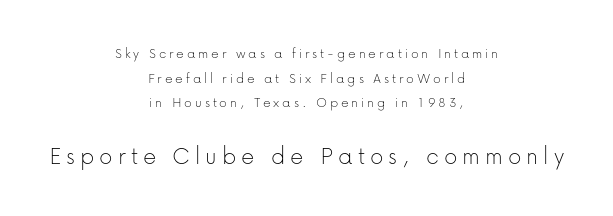
{"italic": "no", "bold": "no", "underline": "no", "align": "center", "line_spacing": "normal", "line_spacing_ratio": 1.64, "larger_block": "second", "size_ratio": 1.73, "glyph_px": 26}
